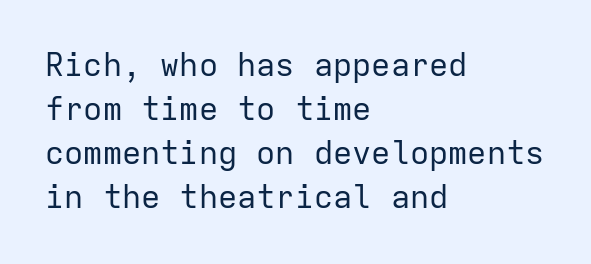
The image shows 32 px regular-weight sans-serif type, upright, monospaced; set left-aligned, normal line spacing (1.38x), normal letter spacing, not underlined; low stroke contrast and a medium x-height.
